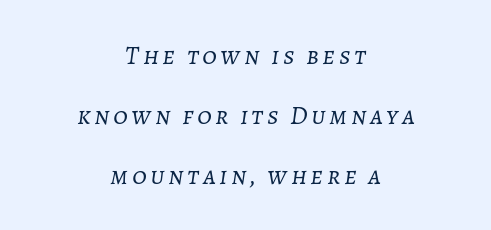
The image shows 26 px text type, italic (leaning right); set centered, loose line spacing (2.3x), not underlined.
